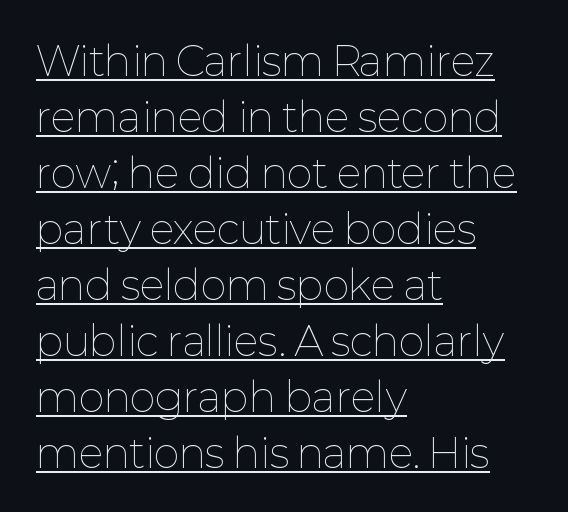
{"italic": "no", "bold": "no", "weight": "thin", "width": "normal", "stroke_contrast": "low", "x_height": "medium", "monospaced": "no", "underline": "yes", "align": "left", "line_spacing": "normal", "line_spacing_ratio": 1.4, "letter_spacing": "normal", "letter_spacing_em": 0.0, "glyph_px": 40}
